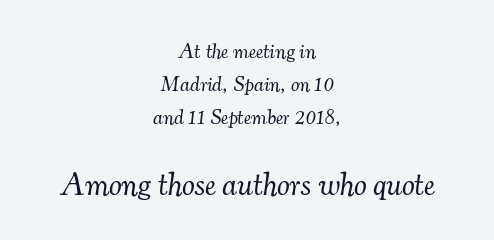
The image shows 32 px light serif type, italic (leaning right); set centered, normal line spacing (1.56x), normal letter spacing, not underlined; the second (bottom) block is 1.52x larger; medium stroke contrast and a small x-height.
